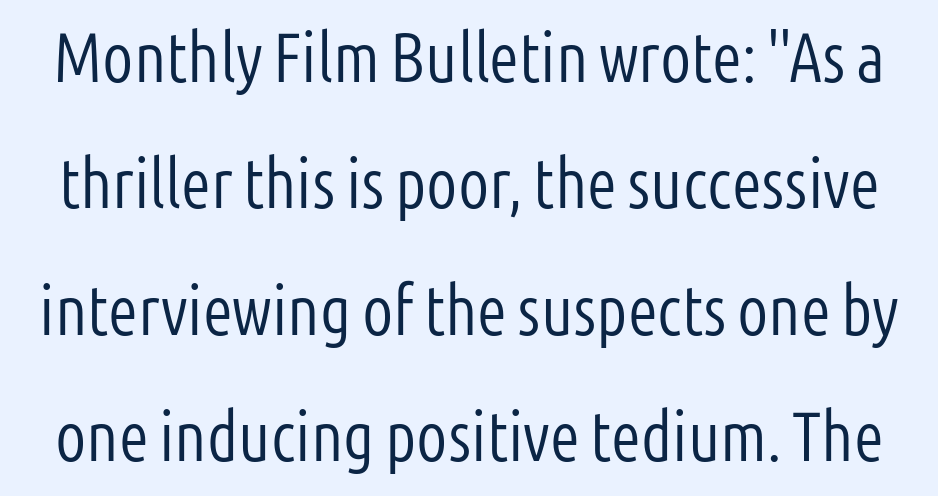
Q: Is the text bold? A: No.
Q: Is the text italic (slanted)? A: No, it is upright.
Q: Is the typeface a serif or a sans-serif typeface? A: Sans-serif.
Q: Is the text underlined? A: No.
Q: Is the spacing between letters normal or unusually wide? A: Normal.
Q: Width (condensed, normal, or wide)? A: Condensed.
Q: Stroke contrast? A: Low.
Q: x-height? A: Medium.
Q: Monospaced? A: No.
